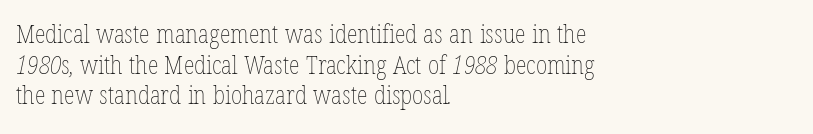
{"bold": "no", "underline": "no", "align": "left", "line_spacing_ratio": 1.23, "letter_spacing": "normal", "letter_spacing_em": 0.0, "glyph_px": 25}
